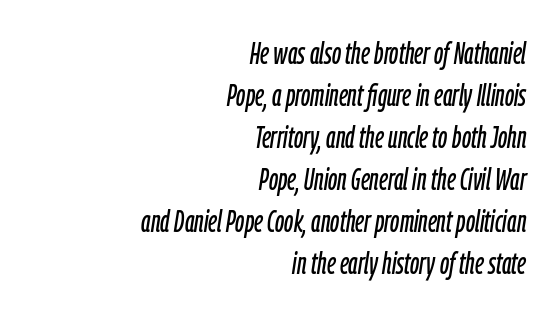
Observe the lean: these are italic letterforms. Quick note: underline off. Line ends are locked; line starts wander. Here the designer chose a conventional face with non-uniform glyph widths. The rendering keeps characters at their native spacing. A typesetter would call this leading conventional body-copy spacing.
